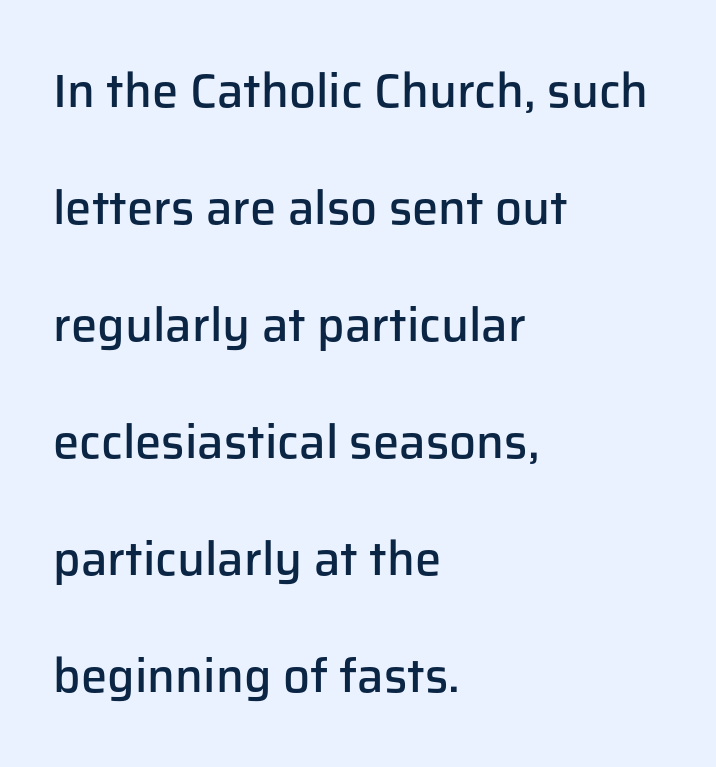
Q: Is the text bold? A: Semi-bold.
Q: Is the text italic (slanted)? A: No, it is upright.
Q: Is the typeface a serif or a sans-serif typeface? A: Sans-serif.
Q: Is the text underlined? A: No.
Q: How is the paragraph aligned? A: Left-aligned.
Q: Is the spacing between letters normal or unusually wide? A: Normal.
Q: Is the spacing between lines tight, normal or loose? A: Loose.
Q: Width (condensed, normal, or wide)? A: Normal.
Q: Stroke contrast? A: Low.
Q: x-height? A: Medium.
Q: Monospaced? A: No.
